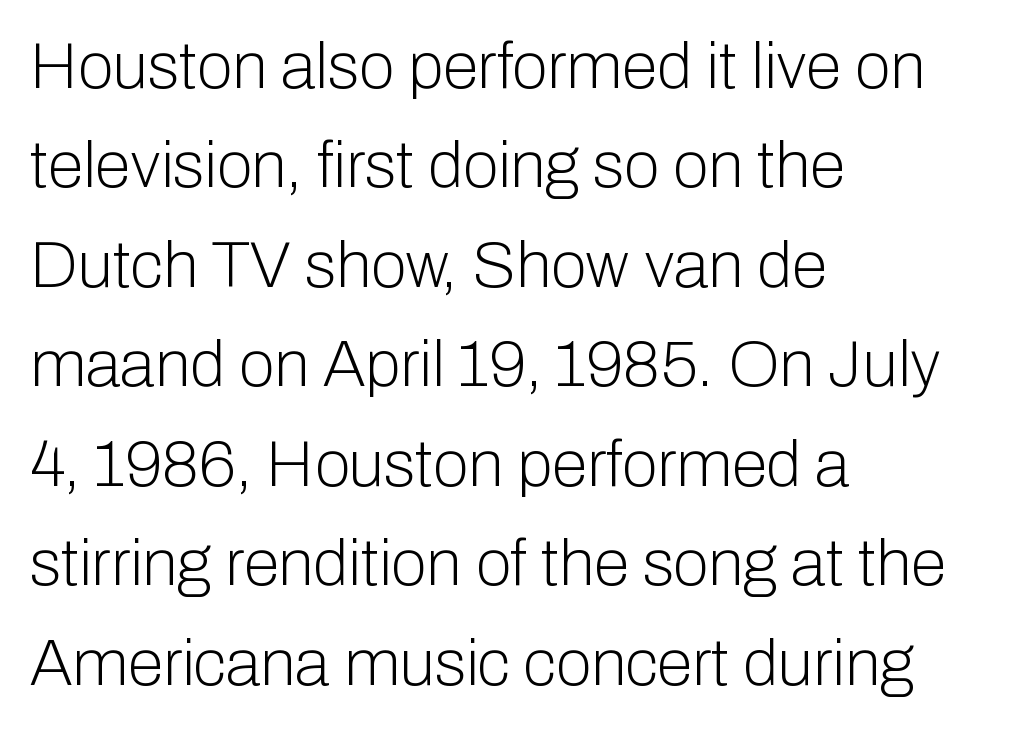
Q: Is the text bold? A: No.
Q: Is the text italic (slanted)? A: No, it is upright.
Q: Is the typeface a serif or a sans-serif typeface? A: Sans-serif.
Q: Is the text underlined? A: No.
Q: How is the paragraph aligned? A: Left-aligned.
Q: Is the spacing between letters normal or unusually wide? A: Normal.
Q: Is the spacing between lines tight, normal or loose? A: Normal.
Q: Width (condensed, normal, or wide)? A: Normal.
Q: Stroke contrast? A: Low.
Q: x-height? A: Medium.
Q: Monospaced? A: No.
